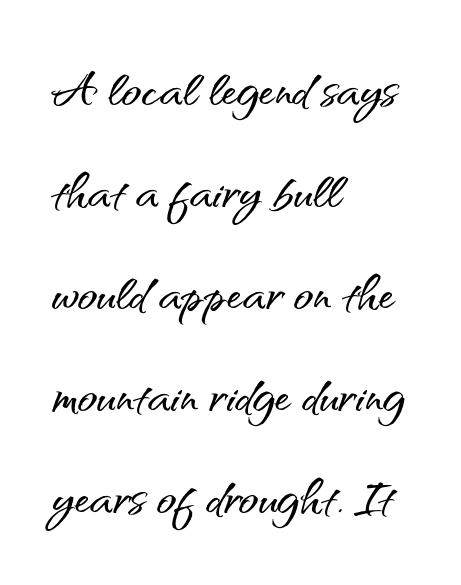
{"serif": "no", "width": "normal", "stroke_contrast": "medium", "x_height": "small", "monospaced": "no", "underline": "no", "align": "left", "line_spacing": "normal", "line_spacing_ratio": 1.57, "letter_spacing": "normal", "letter_spacing_em": 0.0, "glyph_px": 65}
